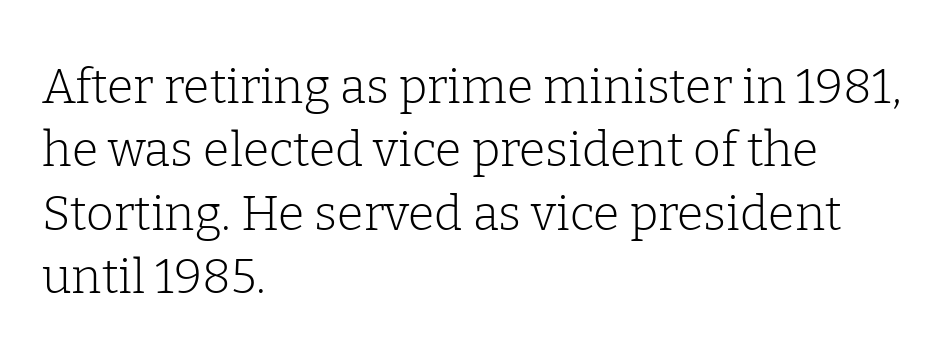
{"serif": "yes", "italic": "no", "bold": "no", "weight": "light", "width": "normal", "stroke_contrast": "low", "x_height": "medium", "monospaced": "no", "underline": "no", "align": "left", "line_spacing": "normal", "line_spacing_ratio": 1.32, "letter_spacing": "normal", "letter_spacing_em": 0.0, "glyph_px": 48}
